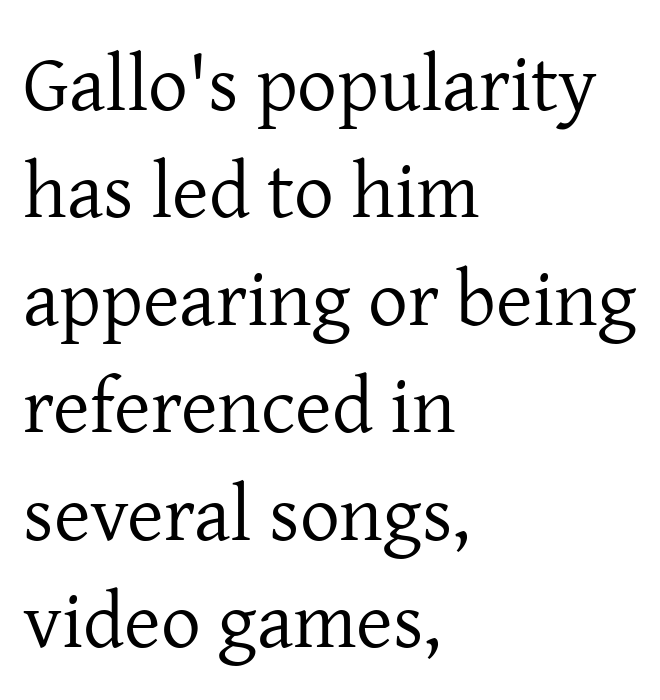
You could not count columns in this text — the font is proportionally spaced. The letters stand upright; this is a roman face. Observe the ordinary spacing: letters are neighbours, not strangers. Each stroke keeps to a modest, everyday thickness or less.
